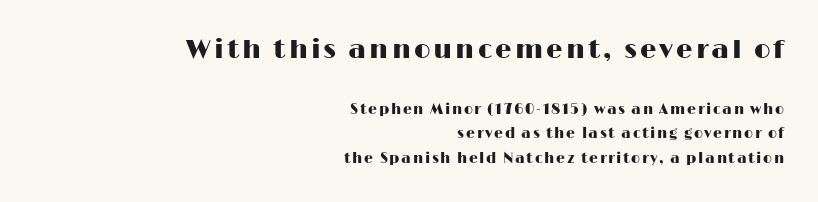
The image shows 26 px text type, upright; set right-aligned, line spacing 1.76x, not underlined; the first (top) block is 1.86x larger.
